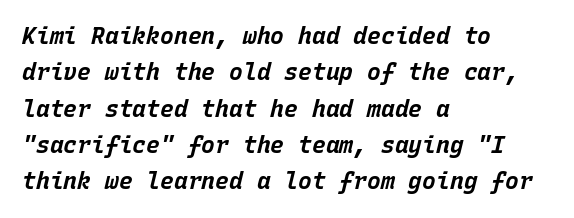
{"italic": "yes", "lean": "right", "slant_degrees": 15, "bold": "yes", "underline": "no", "align": "left", "line_spacing": "normal", "line_spacing_ratio": 1.58, "letter_spacing": "normal", "letter_spacing_em": 0.0, "glyph_px": 23}
